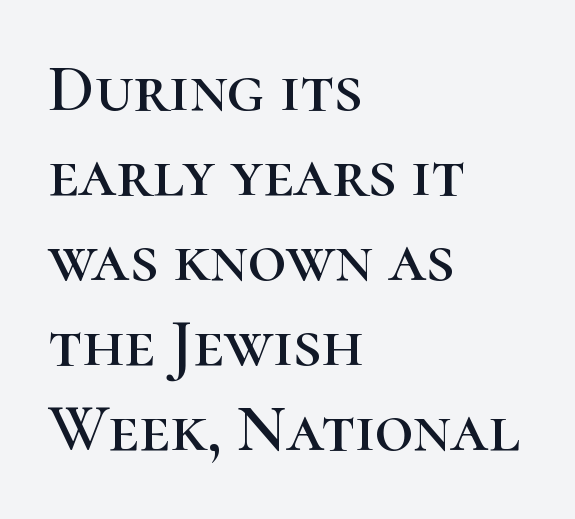
The image shows 67 px serif type, upright; set left-aligned, normal line spacing (1.27x), normal letter spacing, not underlined; high stroke contrast and a medium x-height.
